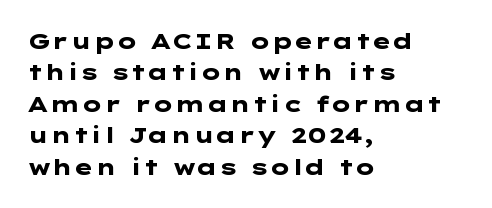
The vertical gap from one line to the next is medium. Bold? Absolutely — the strokes are thick and heavy. Plain, unruled lines of type. The ragged edge is on the right, which tells us the setting is flush left.
